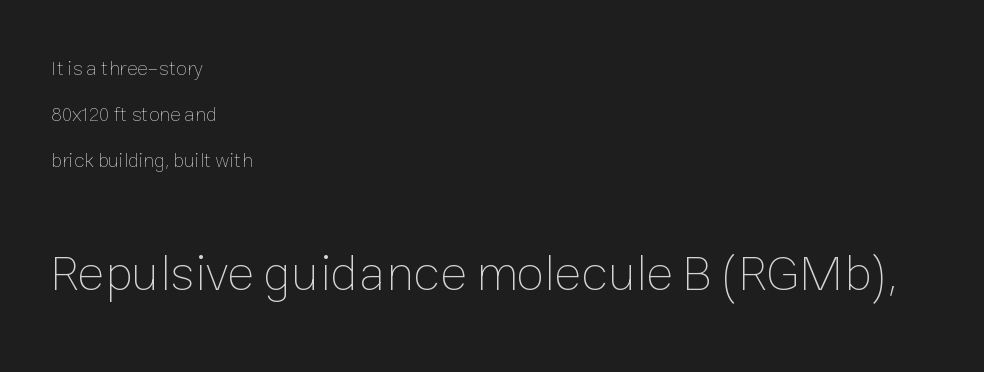
Every character sits straight up, as roman type does. Does the copy run flush right? No — it runs flush left. A typesetter would call this leading open, well beyond the default. Look at the tracking — it's just the regular setting, nothing added.
